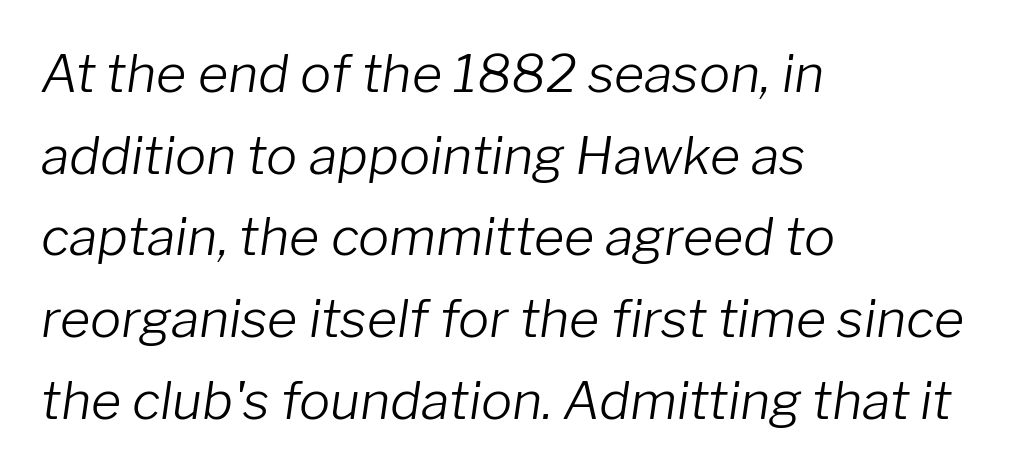
In terms of letterspacing, this is plain default setting. No extra ink here — the face is not bold. The block of text has a typical density, with ordinary space between rows. Visually the block forms a straight wall on the left and a jagged coastline on the right. Is this a fixed-width face? No — the glyphs have proportional, varying widths.
